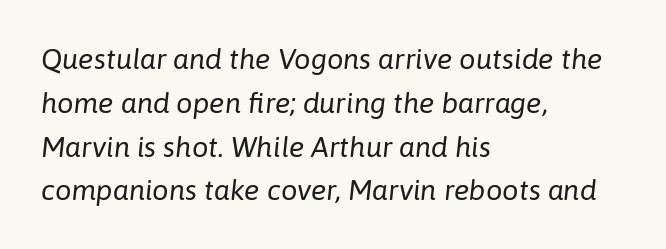
{"italic": "yes", "lean": "right", "slant_degrees": 6, "bold": "no", "weight": "regular", "width": "normal", "stroke_contrast": "low", "x_height": "medium", "monospaced": "no", "underline": "no", "align": "left", "line_spacing": "normal", "line_spacing_ratio": 1.51, "letter_spacing": "normal", "letter_spacing_em": 0.0, "glyph_px": 29}
